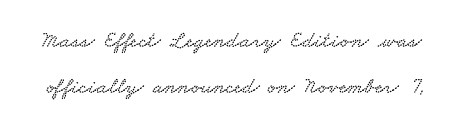
The image shows 23 px text type; set loose line spacing (2.0x), normal letter spacing, not underlined.
